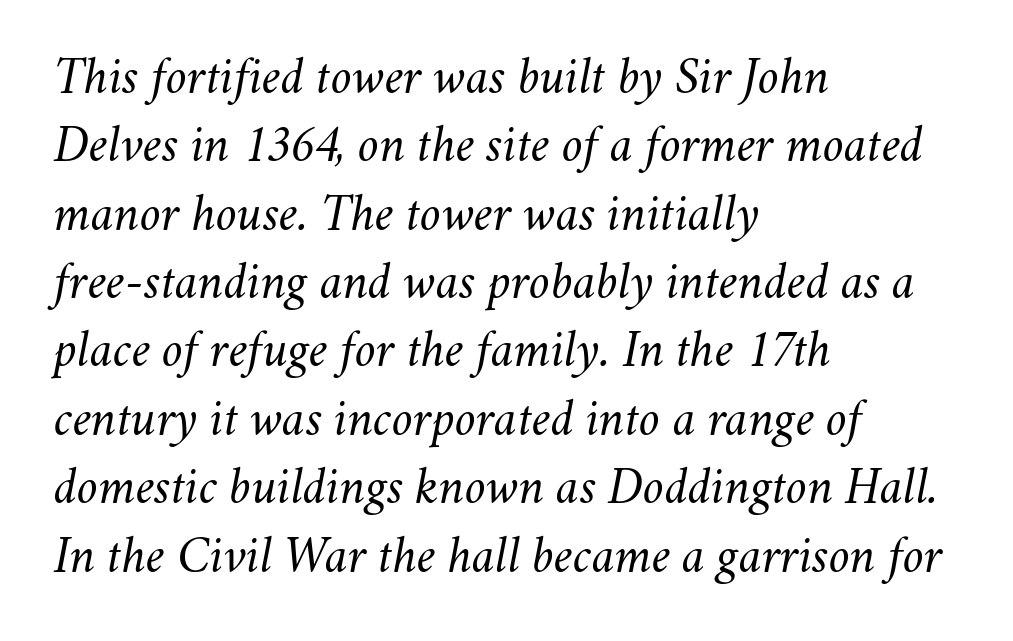
{"italic": "yes", "lean": "right", "slant_degrees": 11, "bold": "no", "weight": "light", "width": "normal", "stroke_contrast": "medium", "x_height": "small", "monospaced": "no", "underline": "no", "align": "left", "line_spacing": "normal", "line_spacing_ratio": 1.29, "letter_spacing": "normal", "letter_spacing_em": 0.0, "glyph_px": 53}
